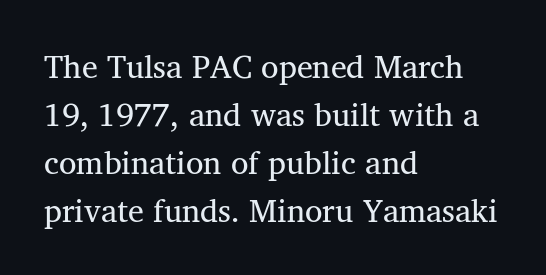
{"serif": "yes", "italic": "no", "bold": "no", "weight": "regular", "width": "normal", "stroke_contrast": "medium", "x_height": "medium", "monospaced": "no", "underline": "no", "align": "left", "line_spacing": "normal", "line_spacing_ratio": 1.5, "letter_spacing": "normal", "letter_spacing_em": 0.0, "glyph_px": 32}
